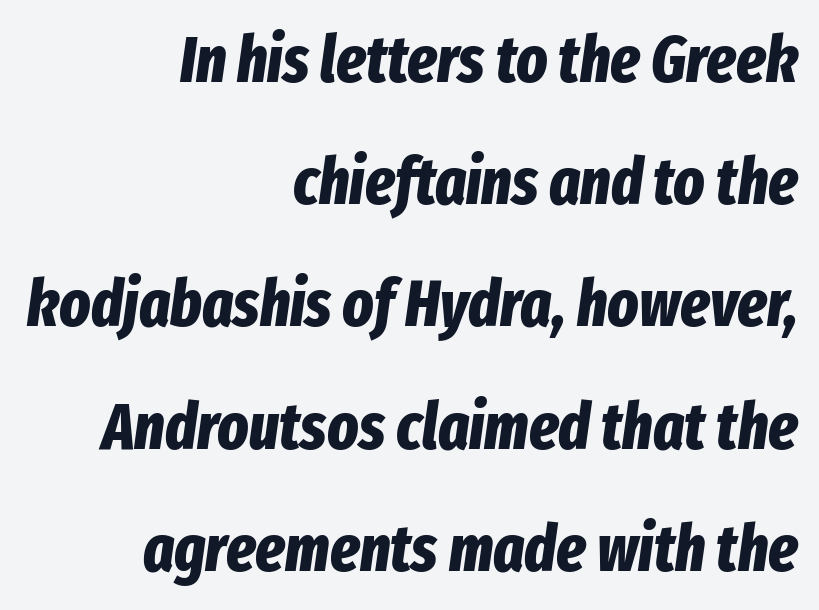
{"italic": "yes", "lean": "right", "slant_degrees": 8, "bold": "yes", "weight": "bold", "width": "condensed", "stroke_contrast": "low", "x_height": "medium", "monospaced": "no", "underline": "no", "align": "right", "line_spacing_ratio": 1.88, "letter_spacing": "normal", "letter_spacing_em": 0.0, "glyph_px": 65}
